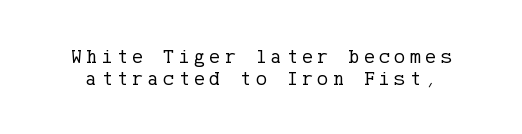
The passage shown is not underscored anywhere. The gaps between neighbouring characters are conspicuously large. Line spacing here is tight. The font's upright variant was chosen for this text. Which margin do the lines hug? Neither — every line sits in the middle.
